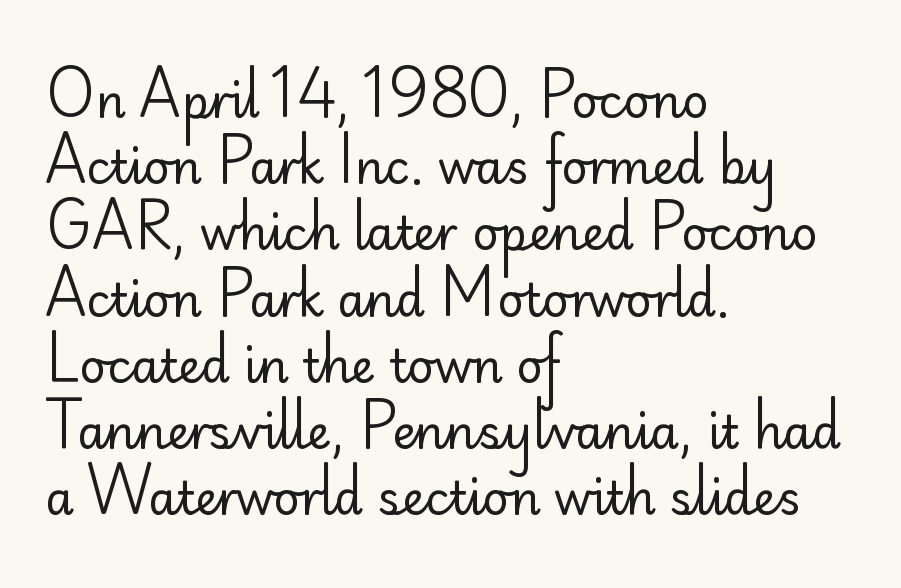
Letterform terminals end flat and unadorned throughout the passage. Clear beneath every line of the passage. Looks like regular typesetting: each glyph gets only the width it needs. If you drew a ruler down the left edge, every line would touch it. Designer's note — italics off, roman on. Is there much room between lines? A standard amount, neither cramped nor airy.
